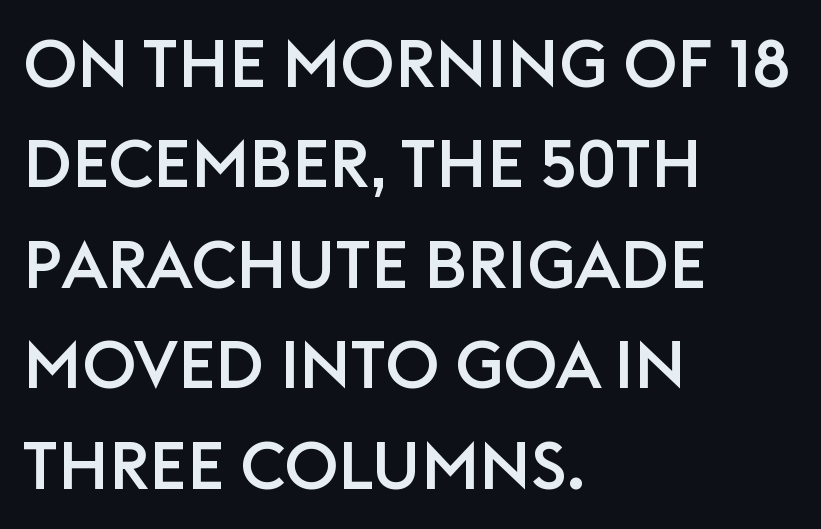
{"serif": "no", "italic": "no", "width": "normal", "stroke_contrast": "low", "x_height": "large", "monospaced": "no", "underline": "no", "align": "left", "line_spacing": "normal", "line_spacing_ratio": 1.5, "letter_spacing": "normal", "letter_spacing_em": 0.0, "glyph_px": 67}
